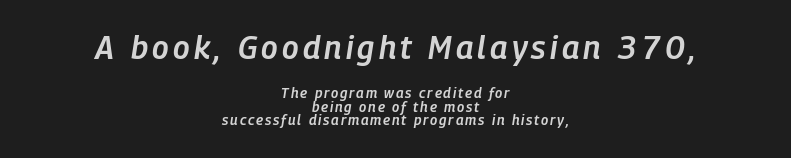
{"italic": "yes", "lean": "right", "slant_degrees": 9, "bold": "semi", "weight": "semibold", "width": "condensed", "stroke_contrast": "low", "x_height": "medium", "monospaced": "no", "underline": "no", "align": "center", "line_spacing": "tight", "line_spacing_ratio": 0.96, "larger_block": "first", "size_ratio": 2.29, "glyph_px": 32}
